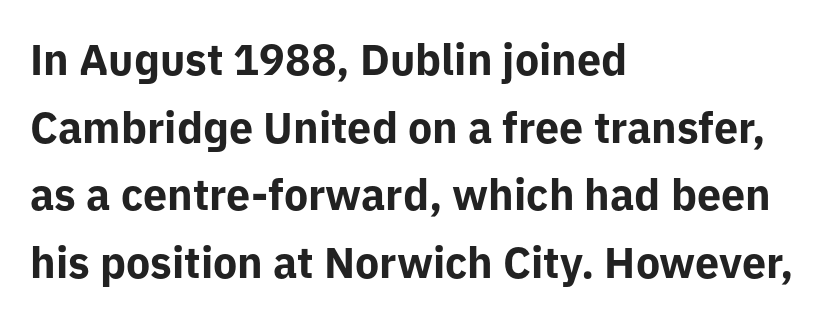
{"serif": "no", "italic": "no", "bold": "yes", "weight": "bold", "width": "normal", "stroke_contrast": "low", "x_height": "medium", "monospaced": "no", "underline": "no", "align": "left", "line_spacing": "normal", "line_spacing_ratio": 1.57, "letter_spacing": "normal", "letter_spacing_em": 0.0, "glyph_px": 43}
